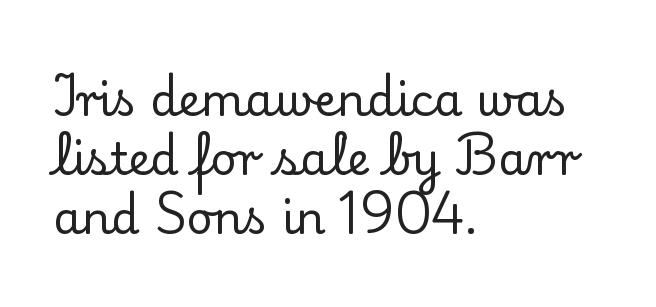
Q: Is the text italic (slanted)? A: No, it is upright.
Q: Is the typeface a serif or a sans-serif typeface? A: Serif.
Q: Is the text underlined? A: No.
Q: How is the paragraph aligned? A: Left-aligned.
Q: Is the spacing between letters normal or unusually wide? A: Normal.
Q: Is the spacing between lines tight, normal or loose? A: Normal.
Q: Width (condensed, normal, or wide)? A: Normal.
Q: Stroke contrast? A: Low.
Q: x-height? A: Small.
Q: Monospaced? A: No.
